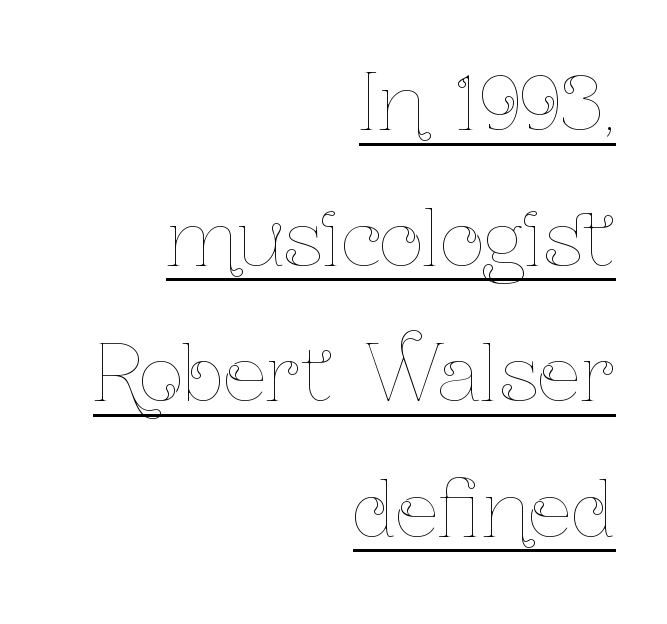
Nobody touched the tracking dial on this one. The axis of the letterforms is exactly vertical. The rendering uses natural spacing where letterforms have individual widths. Casual observation: everything's shoved over to the right.
